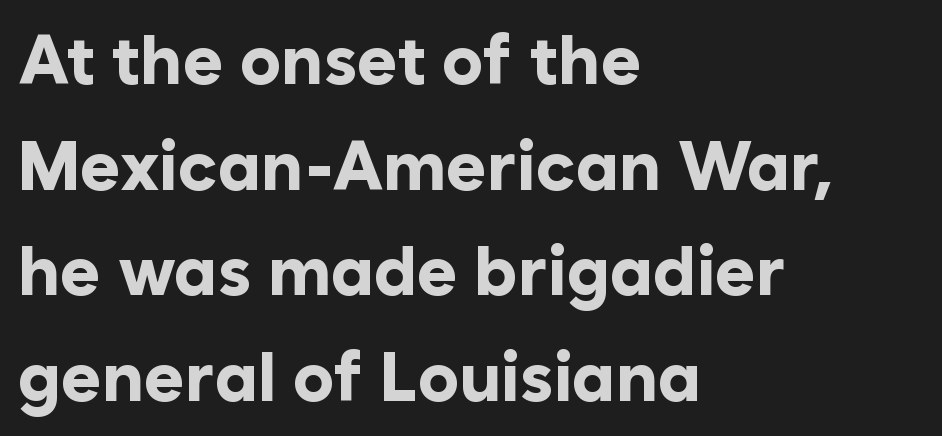
Does the copy run flush right? No — it runs flush left. Regarding leading, the lines here are spaced in the standard way. The lettering holds an erect, upright posture throughout. The typesetting leans heavy: a genuine bold. The baseline area is clear.
